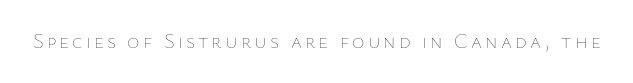
Nope, not italic — everything's standing straight. Weight: regular or lighter. This rendering features lettering with no underline.
